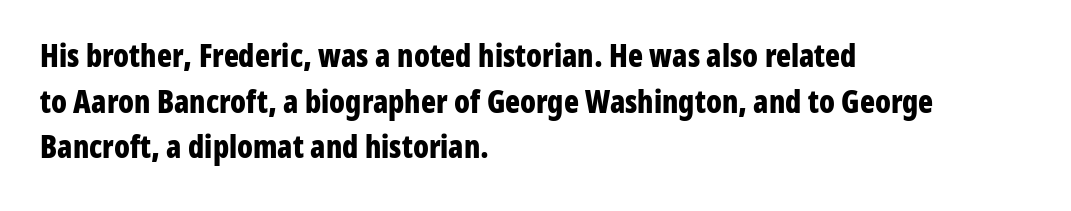
{"serif": "no", "italic": "no", "bold": "yes", "weight": "bold", "width": "condensed", "stroke_contrast": "low", "x_height": "medium", "monospaced": "no", "underline": "no", "align": "left", "line_spacing": "normal", "line_spacing_ratio": 1.47, "letter_spacing": "normal", "letter_spacing_em": 0.0, "glyph_px": 31}
